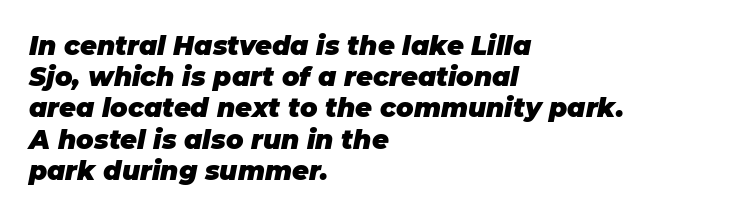
The string is rendered with underlining switched off. The lettering tilts uniformly, giving the passage an italic look. Casual observation: everything's shoved over to the left. Notice how thick the strokes are: this is what a full bold looks like. Spacing between characters is what you'd get straight out of the box.
